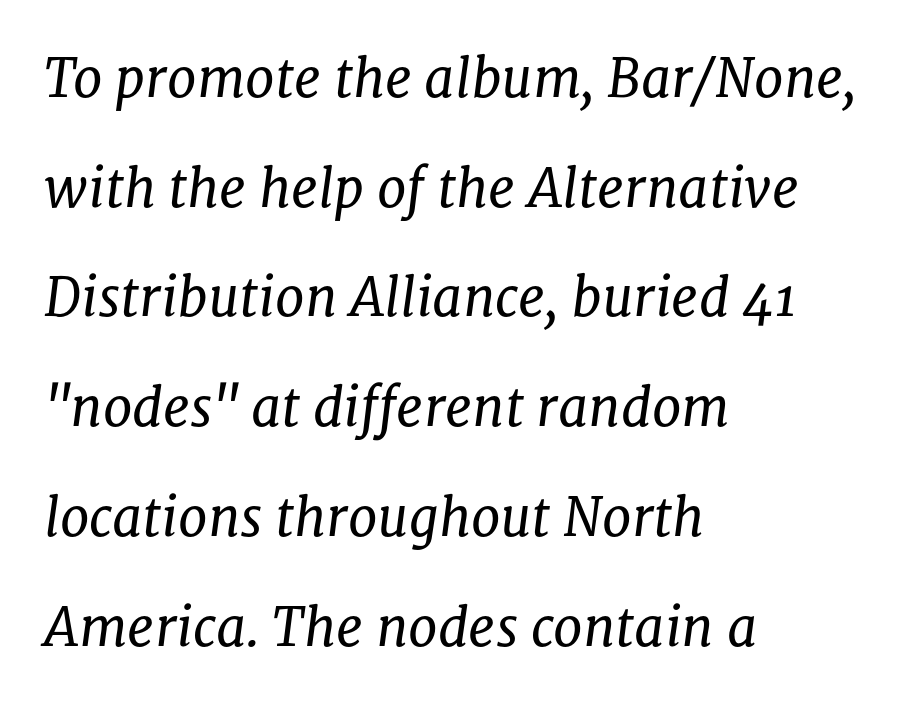
Think of a printed novel: that variable character pitch is what you see here. Letters have the restrained weight of plain body copy at most. This rendering uses left alignment, leaving the right contour irregular. Underline: absent. Widely set lines give the paragraph a tall, airy silhouette.
